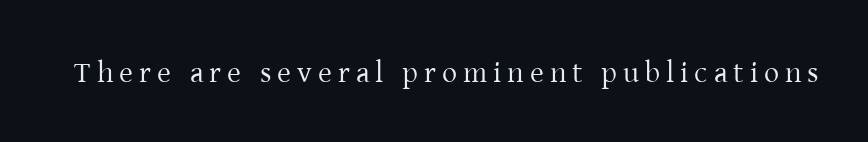
This rendering employs a face with finishing strokes, i.e., a serif. A light-to-regular cut is what we see here. The face used here is rendered with a markedly widened letterfit. Proportional: the letters do not fall into vertical columns.
